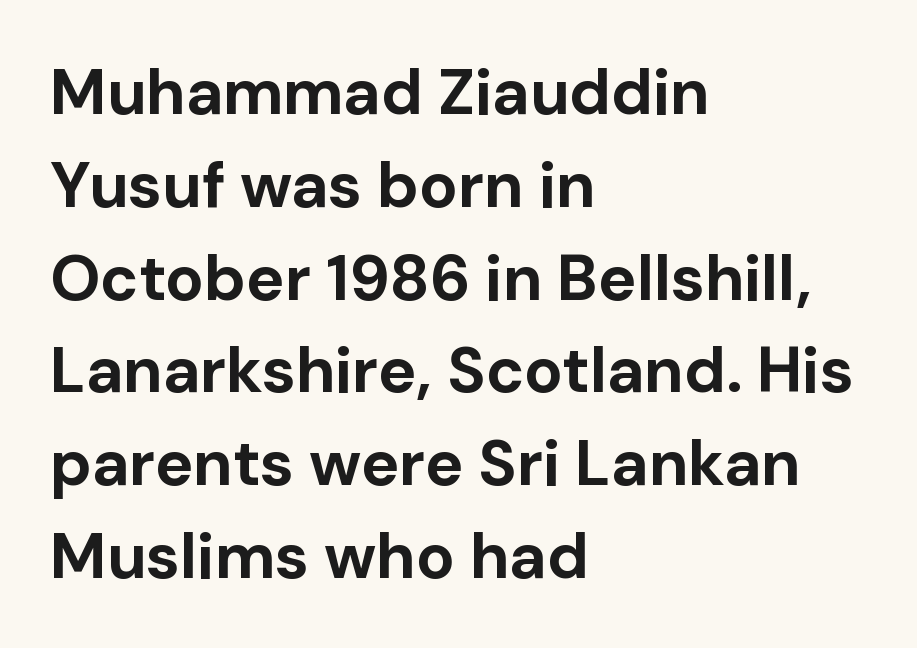
Q: Is the text bold? A: Yes.
Q: Is the text italic (slanted)? A: No, it is upright.
Q: Is the typeface a serif or a sans-serif typeface? A: Sans-serif.
Q: Is the text underlined? A: No.
Q: How is the paragraph aligned? A: Left-aligned.
Q: Is the spacing between letters normal or unusually wide? A: Normal.
Q: Is the spacing between lines tight, normal or loose? A: Normal.
Q: Width (condensed, normal, or wide)? A: Normal.
Q: Stroke contrast? A: Low.
Q: x-height? A: Medium.
Q: Monospaced? A: No.
